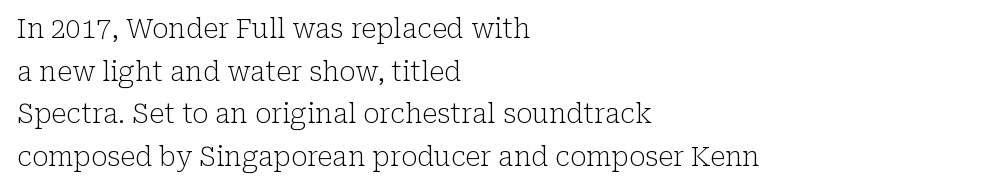
The ragged edge is on the right, which tells us the setting is flush left. Vertical strokes here are truly vertical. Heaviness? Minimal to ordinary, like unemphasized prose. Lines of text with bare space underneath.
